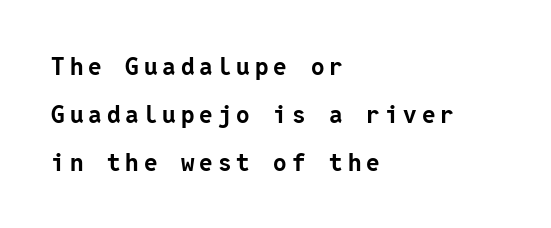
Q: Is the text bold? A: Yes.
Q: Is the text italic (slanted)? A: No, it is upright.
Q: Is the text underlined? A: No.
Q: How is the paragraph aligned? A: Left-aligned.
Q: Is the spacing between letters normal or unusually wide? A: Unusually wide.
Q: Is the spacing between lines tight, normal or loose? A: Loose.
